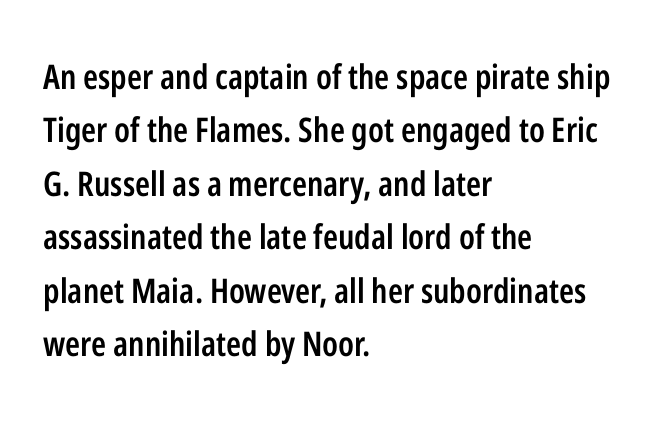
{"serif": "no", "italic": "no", "bold": "semi", "weight": "semibold", "width": "condensed", "stroke_contrast": "low", "x_height": "medium", "monospaced": "no", "underline": "no", "align": "left", "line_spacing": "normal", "line_spacing_ratio": 1.57, "letter_spacing": "normal", "letter_spacing_em": 0.0, "glyph_px": 34}
